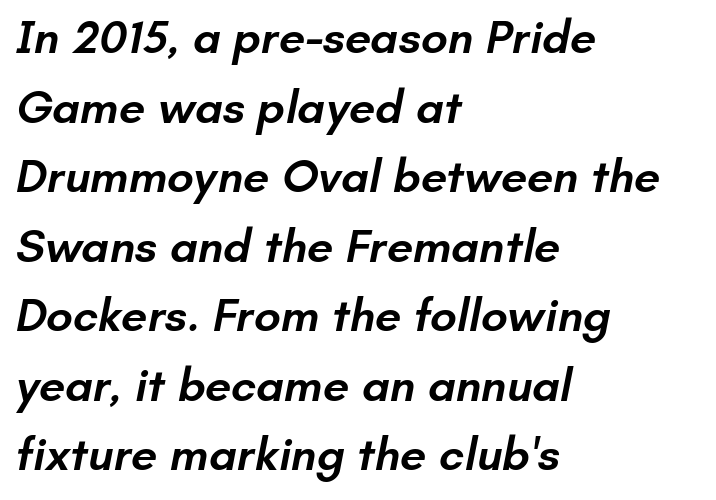
{"serif": "no", "bold": "semi", "weight": "semibold", "width": "normal", "stroke_contrast": "low", "x_height": "small", "monospaced": "no", "underline": "no", "align": "left", "line_spacing": "normal", "line_spacing_ratio": 1.48, "letter_spacing": "normal", "letter_spacing_em": 0.0, "glyph_px": 47}
